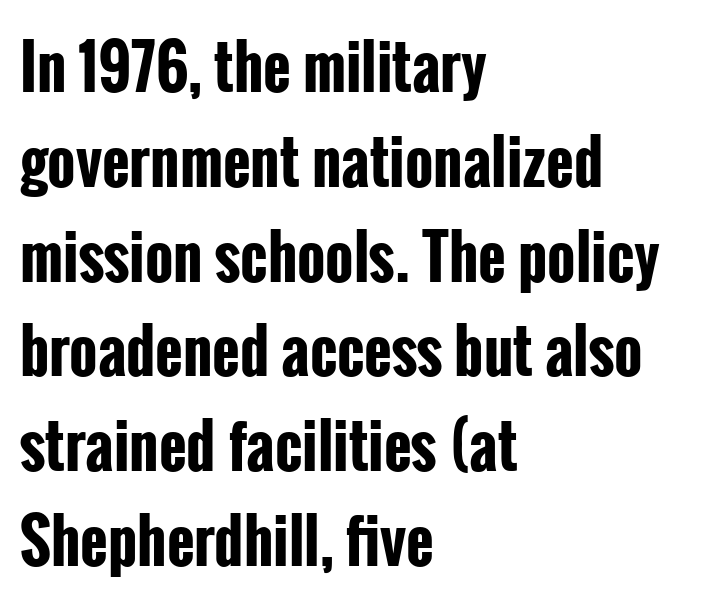
Q: Is the text bold? A: Yes.
Q: Is the text italic (slanted)? A: No, it is upright.
Q: Is the typeface a serif or a sans-serif typeface? A: Sans-serif.
Q: Is the text underlined? A: No.
Q: How is the paragraph aligned? A: Left-aligned.
Q: Is the spacing between letters normal or unusually wide? A: Normal.
Q: Is the spacing between lines tight, normal or loose? A: Normal.
Q: Width (condensed, normal, or wide)? A: Condensed.
Q: Stroke contrast? A: Low.
Q: x-height? A: Medium.
Q: Monospaced? A: No.
